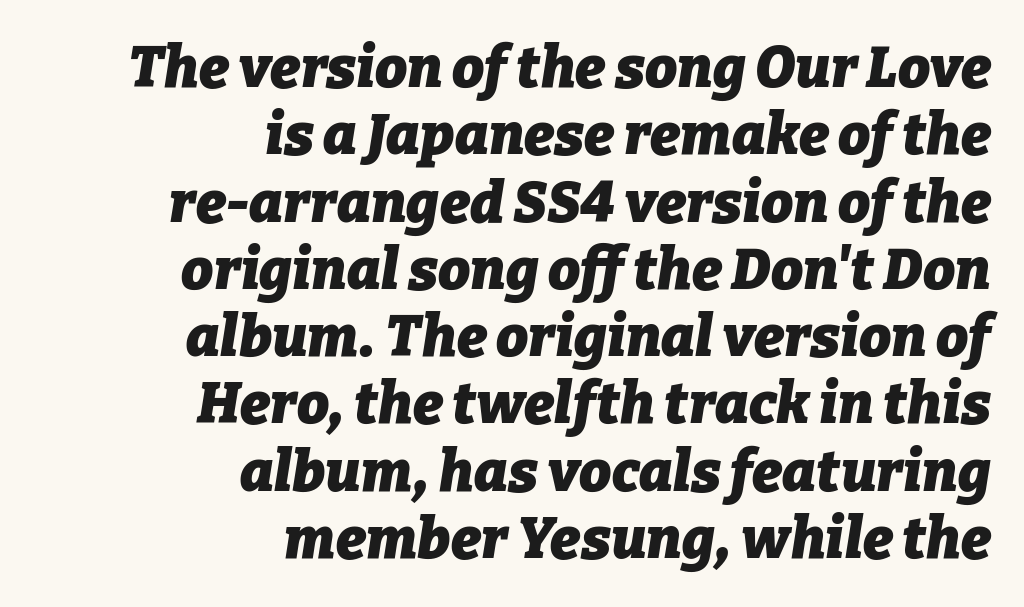
{"italic": "yes", "lean": "right", "slant_degrees": 9, "bold": "yes", "weight": "heavy", "width": "normal", "stroke_contrast": "low", "x_height": "medium", "monospaced": "no", "underline": "no", "align": "right", "line_spacing_ratio": 1.18, "letter_spacing": "normal", "letter_spacing_em": 0.0, "glyph_px": 57}
